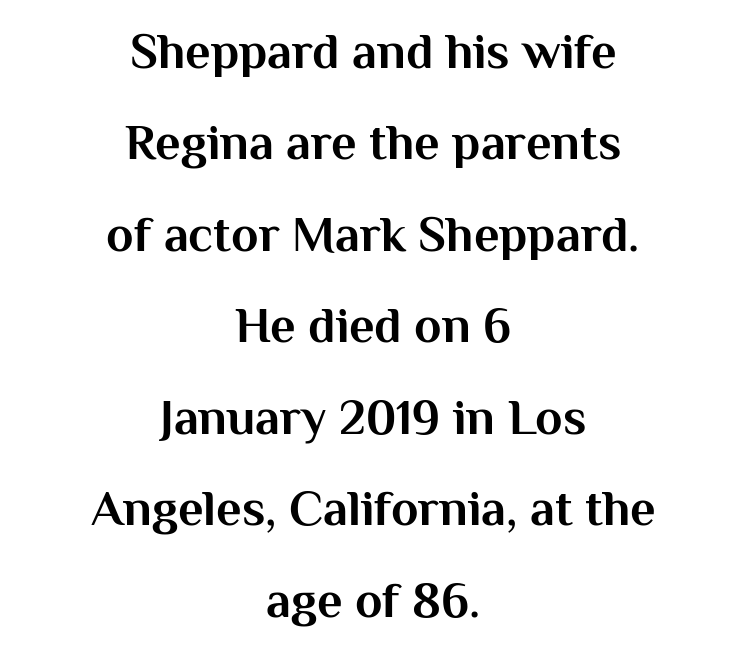
The image shows 50 px bold sans-serif type, upright; set centered, line spacing 1.83x, normal letter spacing, not underlined; medium stroke contrast and a medium x-height.
